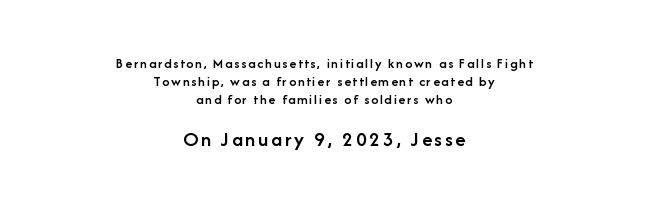
Posture: straight, roman, zero tilt. Descenders are the only things crossing below the line. The emphasis by scale lands on block number two, below. Compared with an ordinary text face, these strokes are moderately heavier — a semibold.
